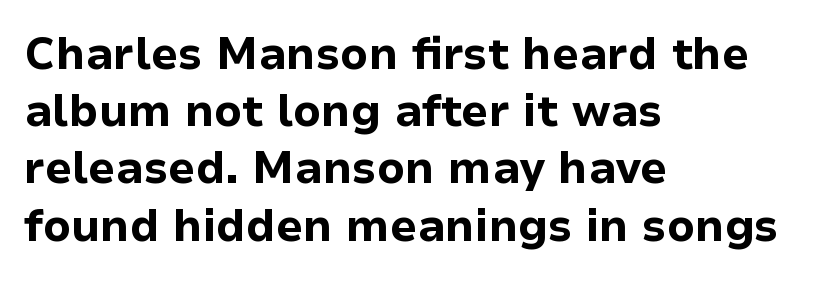
The image shows 44 px bold sans-serif type, upright; set left-aligned, normal line spacing (1.3x), normal letter spacing, not underlined; low stroke contrast and a medium x-height.
